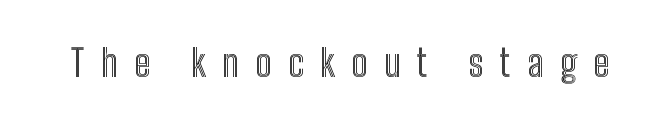
Italic: no, the glyphs are upright roman. The passage shown has open, widely tracked lettering throughout. A typesetter would call this proportional, since set widths differ per character. The words here are not underlined.
